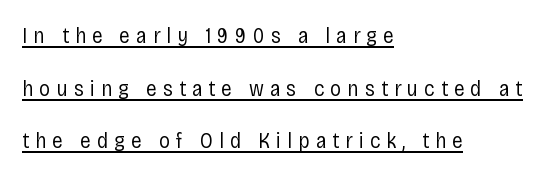
Q: Is the text bold? A: No.
Q: Is the text italic (slanted)? A: No, it is upright.
Q: Is the text underlined? A: Yes.
Q: How is the paragraph aligned? A: Left-aligned.
Q: Is the spacing between letters normal or unusually wide? A: Unusually wide.
Q: Is the spacing between lines tight, normal or loose? A: Loose.
